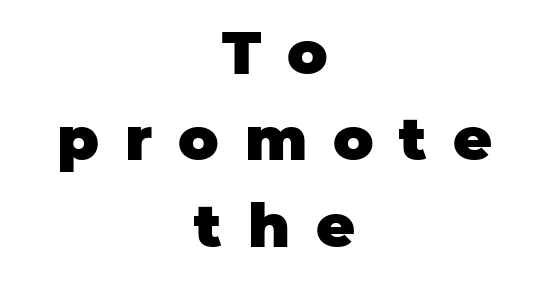
The image shows 60 px heavy sans-serif type, upright; set centered, normal line spacing (1.44x), unusually wide letter spacing (+0.43 em), not underlined; low stroke contrast and a large x-height.
